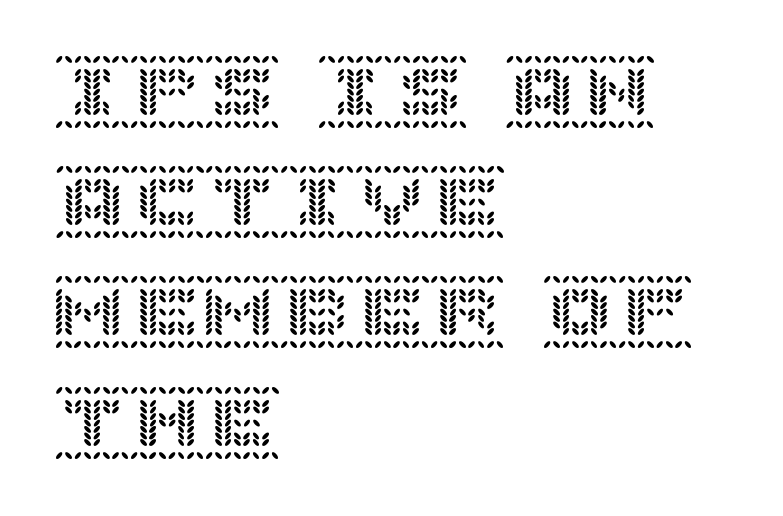
No italicization has been applied; the sample stays upright. Underline: absent. Quick note: interline space is typical. Each line starts at the same left margin while the right side varies. Characters follow at the spacing the type designer built in.
